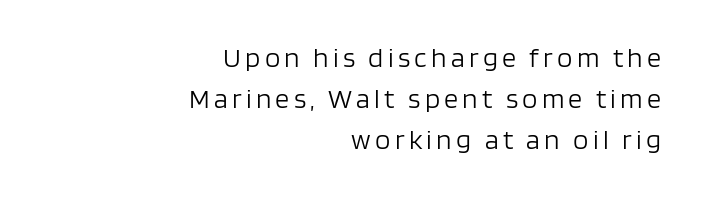
Q: Is the text bold? A: No.
Q: Is the text italic (slanted)? A: No, it is upright.
Q: Is the typeface a serif or a sans-serif typeface? A: Sans-serif.
Q: Is the text underlined? A: No.
Q: How is the paragraph aligned? A: Right-aligned.
Q: Is the spacing between lines tight, normal or loose? A: Normal.
Q: Width (condensed, normal, or wide)? A: Normal.
Q: Stroke contrast? A: Low.
Q: x-height? A: Large.
Q: Monospaced? A: No.
